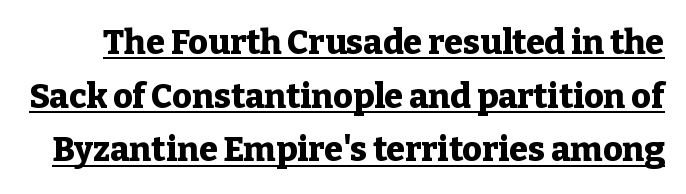
The image shows 34 px heavy serif type, upright; set normal line spacing (1.58x), normal letter spacing, underlined; low stroke contrast and a medium x-height.
